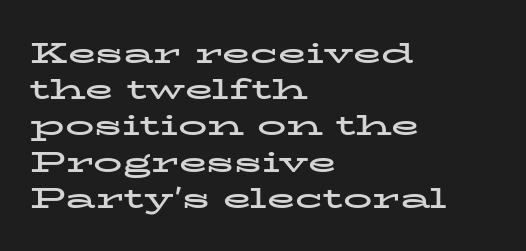
{"serif": "yes", "italic": "no", "bold": "yes", "weight": "bold", "width": "wide", "stroke_contrast": "low", "x_height": "medium", "monospaced": "no", "underline": "no", "align": "left", "line_spacing": "normal", "line_spacing_ratio": 1.25, "letter_spacing": "normal", "letter_spacing_em": 0.0, "glyph_px": 29}
